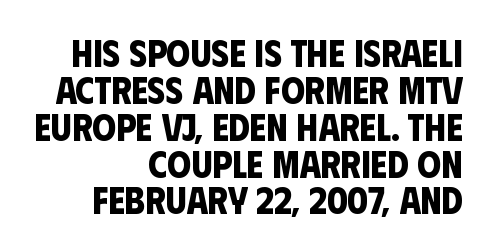
The image shows 38 px bold, condensed sans-serif type; set right-aligned, tight line spacing (0.97x), normal letter spacing, not underlined; low stroke contrast and a large x-height.
